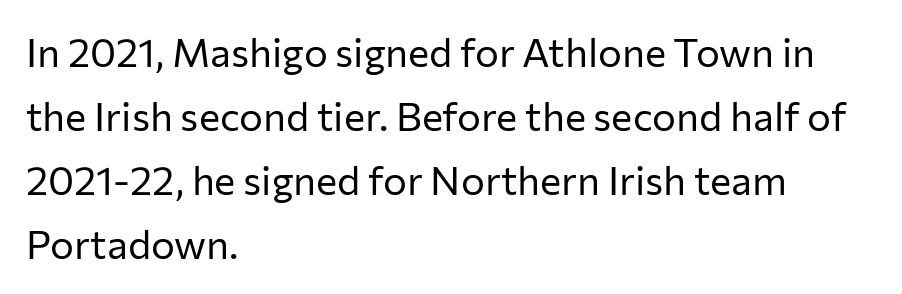
Proportional: the letters do not fall into vertical columns. Quick note: not italic, upright. Counters stay open thanks to moderate or lighter strokes. The rag falls on the right side of this text block. The horizontal fit of the characters is conventional and even. The space directly below the letters is spotless.
